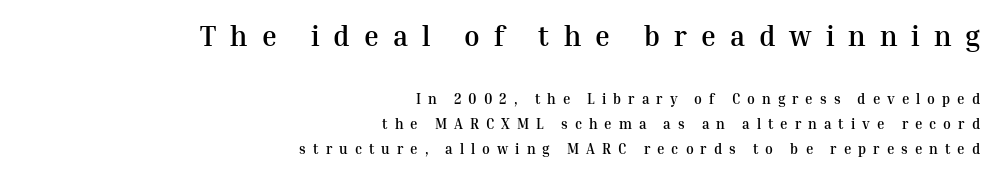
Q: Is the text bold? A: Yes.
Q: Is the text italic (slanted)? A: No, it is upright.
Q: Is the typeface a serif or a sans-serif typeface? A: Serif.
Q: Is the text underlined? A: No.
Q: How is the paragraph aligned? A: Right-aligned.
Q: Is the spacing between letters normal or unusually wide? A: Unusually wide.
Q: Which block of text is set in a larger size, the first (top) or the second (bottom)? A: The first (top) one.
Q: Width (condensed, normal, or wide)? A: Normal.
Q: Stroke contrast? A: Medium.
Q: x-height? A: Medium.
Q: Monospaced? A: No.
